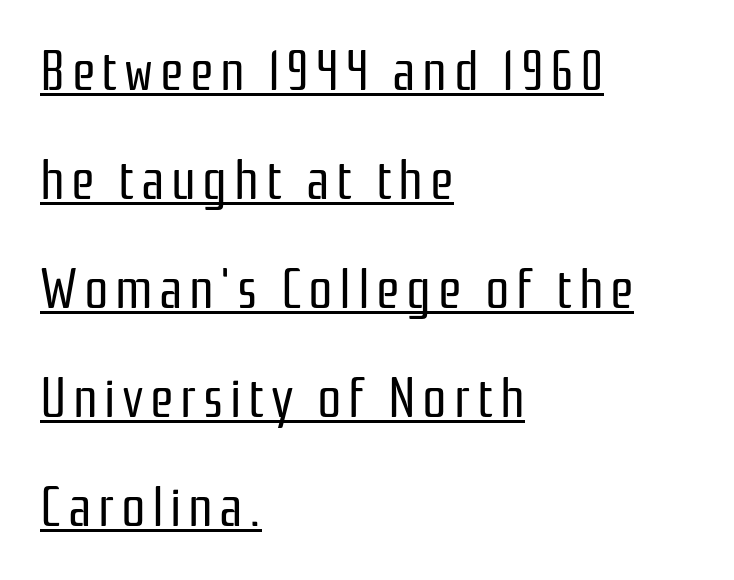
The image shows 54 px regular-weight, condensed sans-serif type, upright; set left-aligned, loose line spacing (2.02x), underlined; low stroke contrast and a medium x-height.
